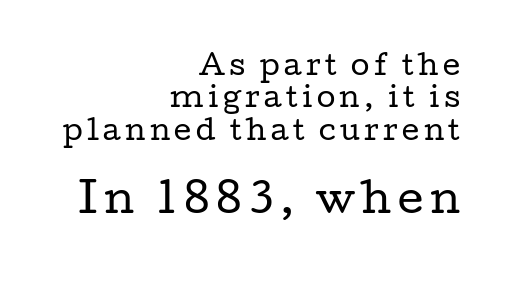
Q: Is the text bold? A: No.
Q: Is the text italic (slanted)? A: No, it is upright.
Q: Is the typeface a serif or a sans-serif typeface? A: Serif.
Q: Is the text underlined? A: No.
Q: How is the paragraph aligned? A: Right-aligned.
Q: Which block of text is set in a larger size, the first (top) or the second (bottom)? A: The second (bottom) one.
Q: Width (condensed, normal, or wide)? A: Wide.
Q: Stroke contrast? A: Low.
Q: x-height? A: Medium.
Q: Monospaced? A: No.
